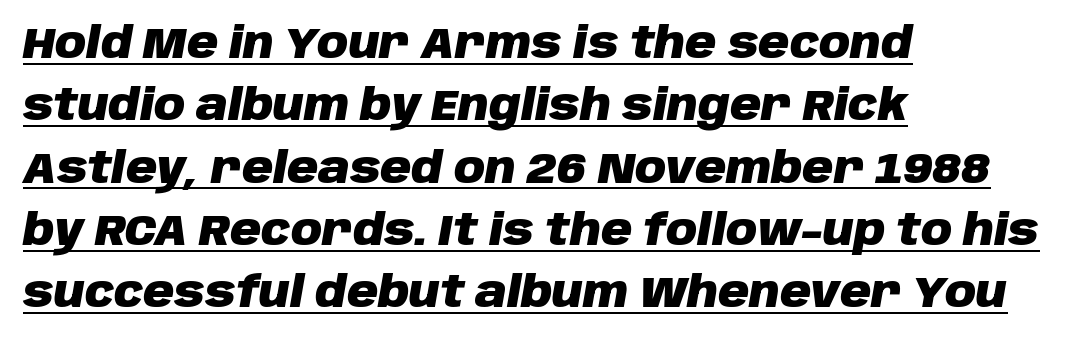
Q: Is the text bold? A: Yes.
Q: Is the text italic (slanted)? A: Yes, it leans right by about 10 degrees.
Q: Is the text underlined? A: Yes.
Q: How is the paragraph aligned? A: Left-aligned.
Q: Is the spacing between letters normal or unusually wide? A: Normal.
Q: Is the spacing between lines tight, normal or loose? A: Normal.
Q: Width (condensed, normal, or wide)? A: Normal.
Q: Stroke contrast? A: Low.
Q: x-height? A: Large.
Q: Monospaced? A: No.
